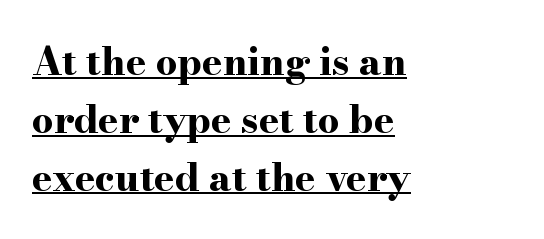
The image shows 38 px bold, wide serif type, upright; set left-aligned, normal line spacing (1.52x), normal letter spacing, underlined; high stroke contrast and a small x-height.
